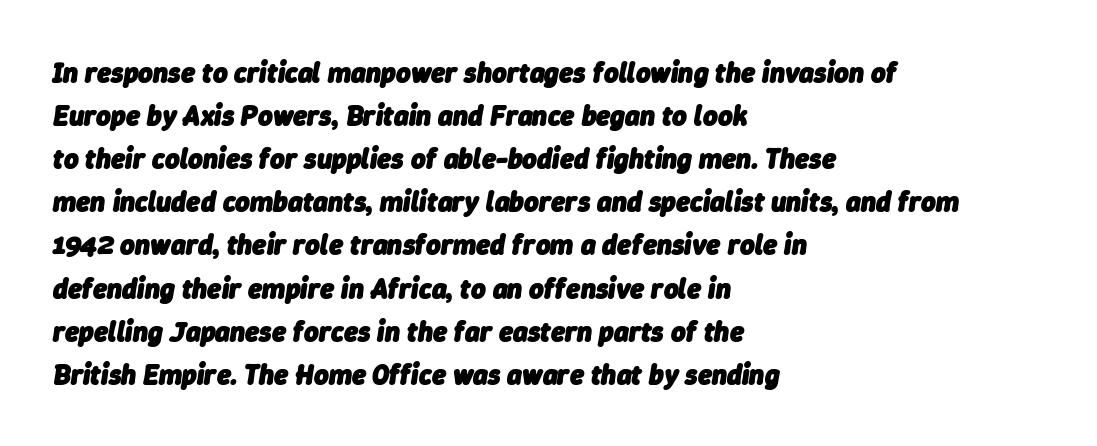
The area under the type is left untouched. What stands out about the letter spacing? Nothing — it is the standard amount. The specimen reads as italic at a glance. The compositor pushed each line to the left boundary. A normal amount of white space separates one row of letters from the next. Emphasis by weight is at full strength: bold.
